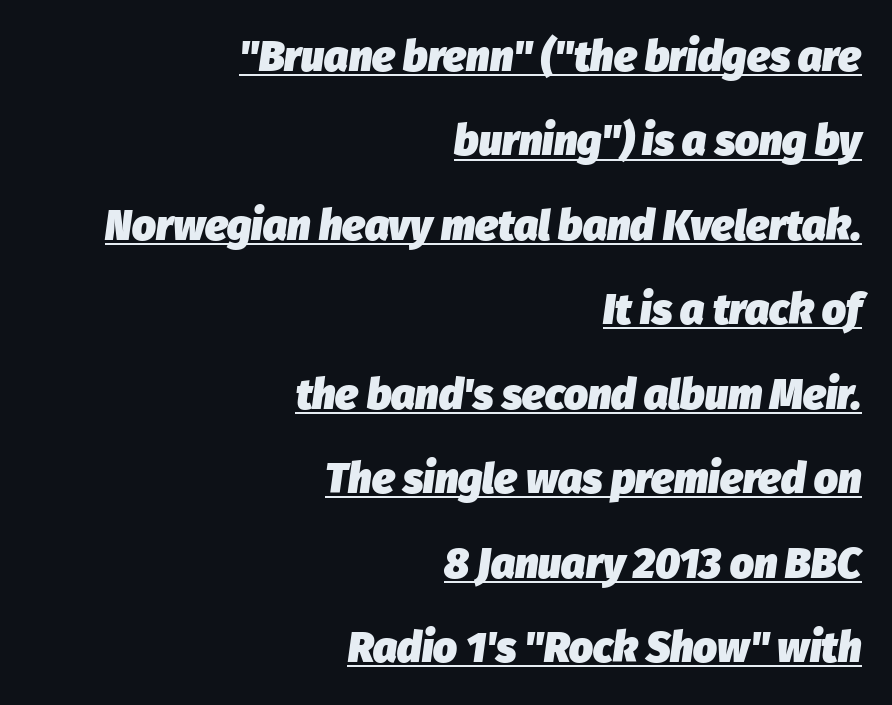
The image shows 42 px heavy type, italic (leaning right); set right-aligned, loose line spacing (2.01x), normal letter spacing, underlined; low stroke contrast and a medium x-height.
